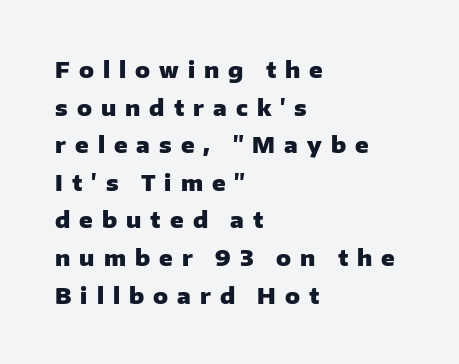
{"italic": "no", "bold": "yes", "underline": "no", "align": "left", "line_spacing_ratio": 1.71, "letter_spacing": "wide", "letter_spacing_em": 0.41, "glyph_px": 22}
